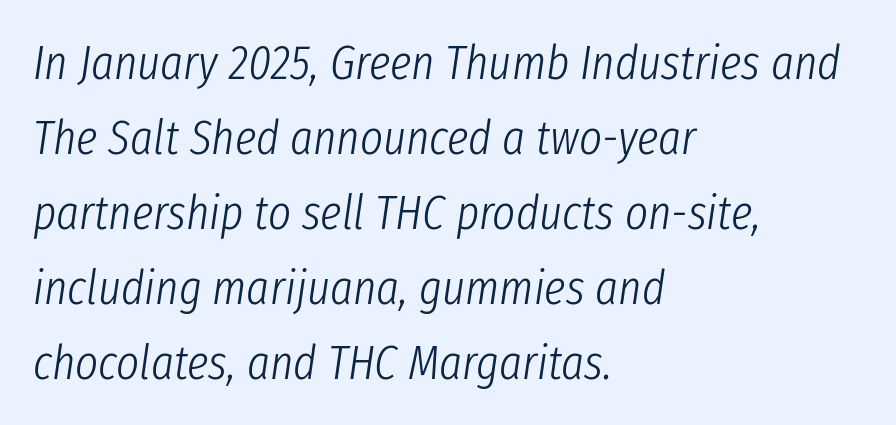
Q: Is the text bold? A: No.
Q: Is the text italic (slanted)? A: Yes, it leans right by about 8 degrees.
Q: Is the text underlined? A: No.
Q: How is the paragraph aligned? A: Left-aligned.
Q: Is the spacing between letters normal or unusually wide? A: Normal.
Q: Is the spacing between lines tight, normal or loose? A: Normal.
Q: Width (condensed, normal, or wide)? A: Condensed.
Q: Stroke contrast? A: Low.
Q: x-height? A: Medium.
Q: Monospaced? A: No.
